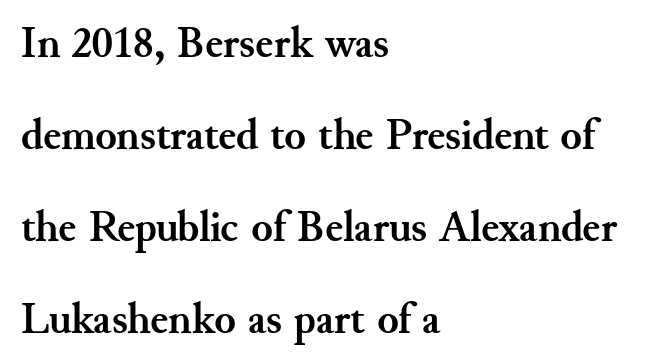
You could fit nearly another row in the gap between these rows. Glyph-to-glyph distance matches everyday printed text. Here the designer chose a conventional face with non-uniform glyph widths. Just letters on the line, the space beneath them empty. How heavy is the stroke? Heavy — this is a bold.
